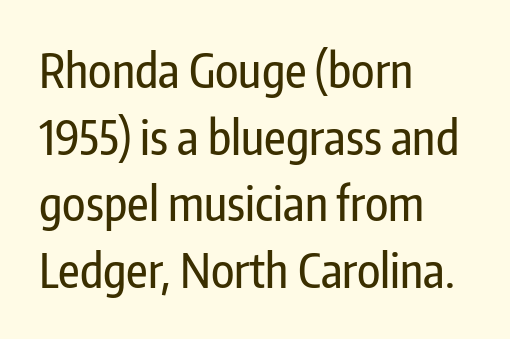
{"serif": "no", "italic": "no", "width": "condensed", "stroke_contrast": "low", "x_height": "medium", "monospaced": "no", "underline": "no", "align": "left", "line_spacing": "normal", "line_spacing_ratio": 1.42, "letter_spacing": "normal", "letter_spacing_em": 0.0, "glyph_px": 47}
